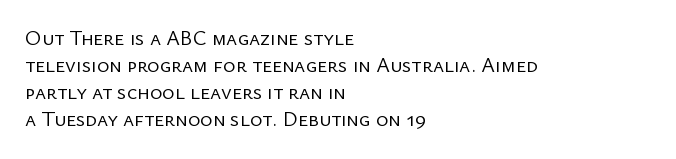
The image shows 21 px text type, upright; set left-aligned, normal line spacing (1.29x), normal letter spacing, not underlined.
